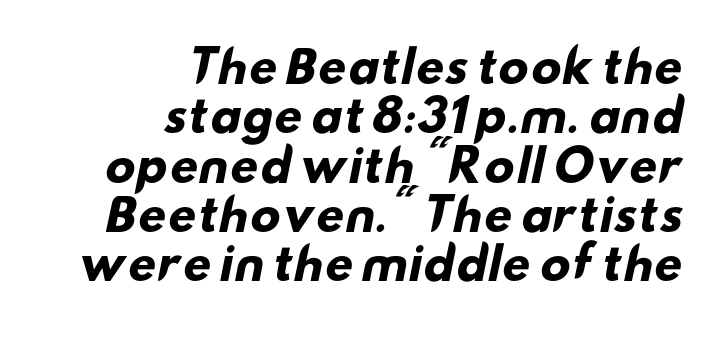
{"serif": "no", "bold": "yes", "weight": "heavy", "width": "wide", "stroke_contrast": "low", "x_height": "small", "monospaced": "no", "underline": "no", "align": "right", "line_spacing": "tight", "line_spacing_ratio": 1.12, "letter_spacing": "normal", "letter_spacing_em": 0.0, "glyph_px": 44}
